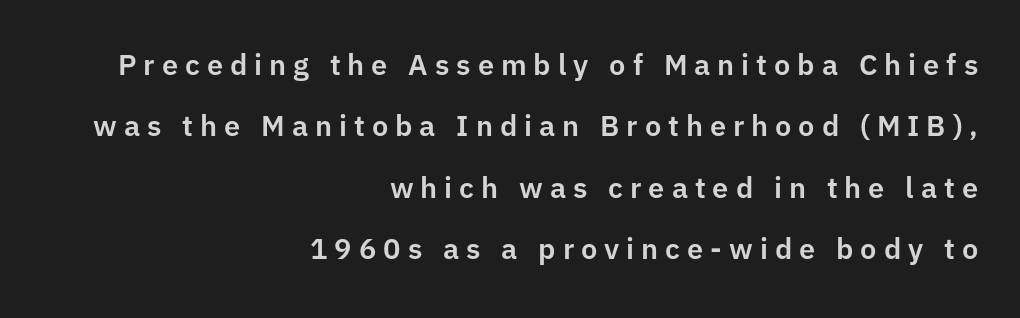
The image shows 29 px sans-serif type, upright; set right-aligned, loose line spacing (2.12x), unusually wide letter spacing (+0.24 em), not underlined; low stroke contrast and a medium x-height.
